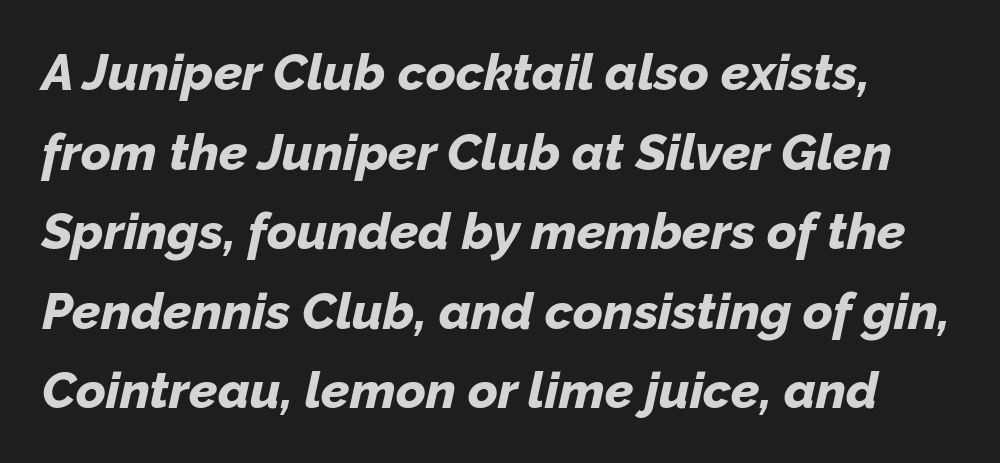
The image shows 51 px bold type, italic (leaning right); set normal line spacing (1.56x), normal letter spacing, not underlined; low stroke contrast and a medium x-height.
